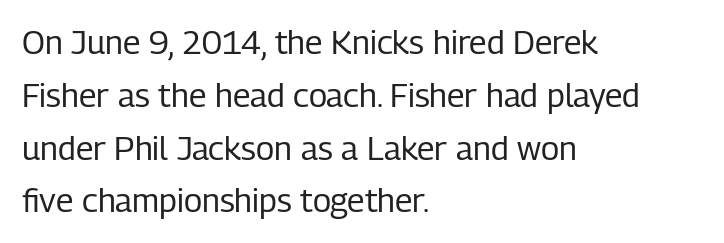
{"serif": "no", "italic": "no", "bold": "no", "weight": "regular", "width": "condensed", "stroke_contrast": "low", "x_height": "medium", "monospaced": "no", "underline": "no", "align": "left", "line_spacing": "normal", "line_spacing_ratio": 1.6, "letter_spacing": "normal", "letter_spacing_em": 0.0, "glyph_px": 33}
